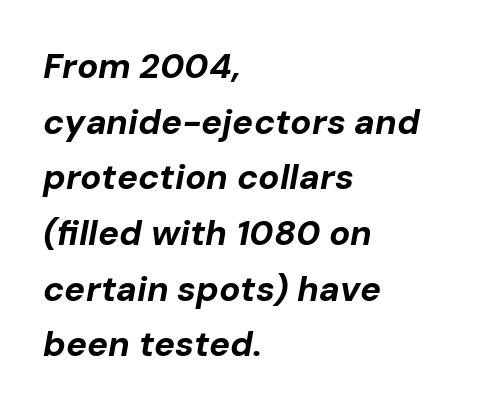
The image shows 35 px bold type, italic (leaning right); set left-aligned, normal line spacing (1.59x), normal letter spacing, not underlined; low stroke contrast and a medium x-height.
